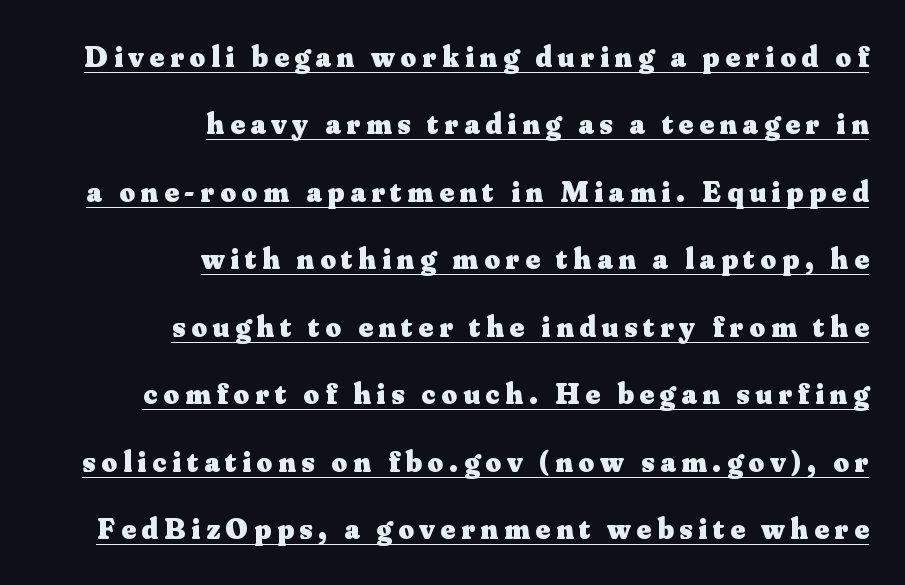
Is the block centered? No — it sits flush against the right margin. A typesetter would call this proportional, since set widths differ per character. Students, observe: this is what heavily led, spacious text looks like. I'd describe the lettering as bold — thick and assertive. The letters carry serifs — small finishing strokes at the ends of their stems. Students, observe the line beneath the letters — that is underlining.
